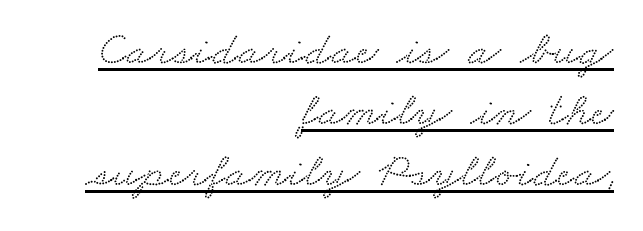
Summary of vertical rhythm: regular, with standard interline spacing. Do the characters align in a grid? No, the font is proportional. The compositor pushed each line to the right boundary. Little horizontal feet cap the strokes, marking this as serif type. Here the glyphs are tracked normally, forming tight word shapes. You can see a thin bar hugging the bottom of the glyphs.
